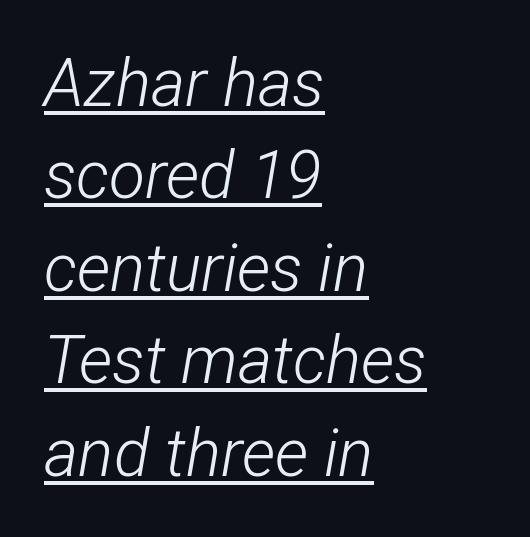
Q: Is the text bold? A: No.
Q: Is the text italic (slanted)? A: Yes, it leans right by about 12 degrees.
Q: Is the text underlined? A: Yes.
Q: How is the paragraph aligned? A: Left-aligned.
Q: Is the spacing between letters normal or unusually wide? A: Normal.
Q: Is the spacing between lines tight, normal or loose? A: Normal.
Q: Width (condensed, normal, or wide)? A: Condensed.
Q: Stroke contrast? A: Low.
Q: x-height? A: Medium.
Q: Monospaced? A: No.
